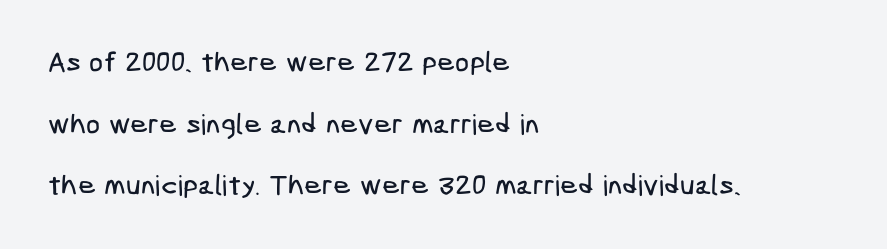
Q: Is the typeface a serif or a sans-serif typeface? A: Sans-serif.
Q: Is the text underlined? A: No.
Q: How is the paragraph aligned? A: Left-aligned.
Q: Is the spacing between letters normal or unusually wide? A: Normal.
Q: Is the spacing between lines tight, normal or loose? A: Loose.
Q: Width (condensed, normal, or wide)? A: Condensed.
Q: Stroke contrast? A: Low.
Q: x-height? A: Medium.
